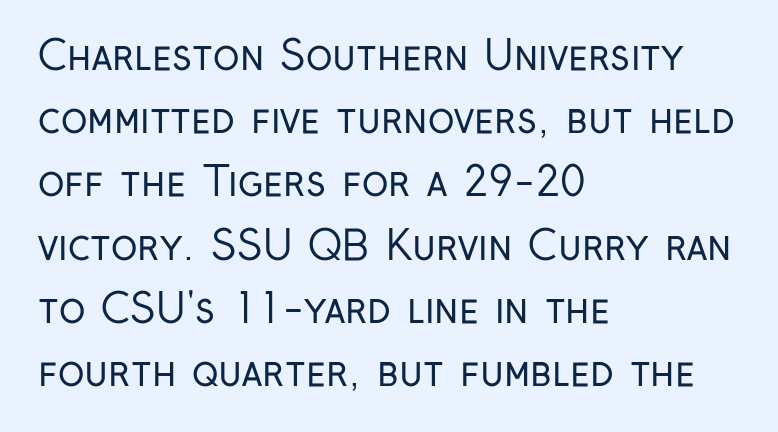
{"serif": "no", "italic": "no", "bold": "no", "weight": "regular", "width": "condensed", "stroke_contrast": "low", "x_height": "medium", "monospaced": "no", "underline": "no", "align": "left", "line_spacing": "normal", "line_spacing_ratio": 1.58, "letter_spacing": "normal", "letter_spacing_em": 0.0, "glyph_px": 40}
